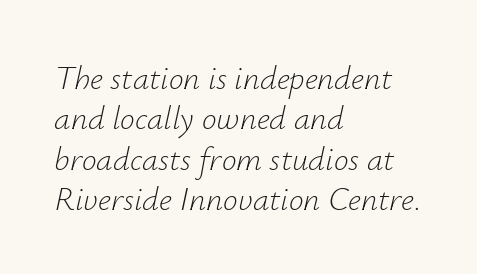
{"italic": "yes", "lean": "right", "slant_degrees": 12, "bold": "no", "weight": "light", "width": "normal", "stroke_contrast": "low", "x_height": "small", "monospaced": "no", "underline": "no", "align": "left", "line_spacing_ratio": 1.22, "letter_spacing": "normal", "letter_spacing_em": 0.0, "glyph_px": 33}
